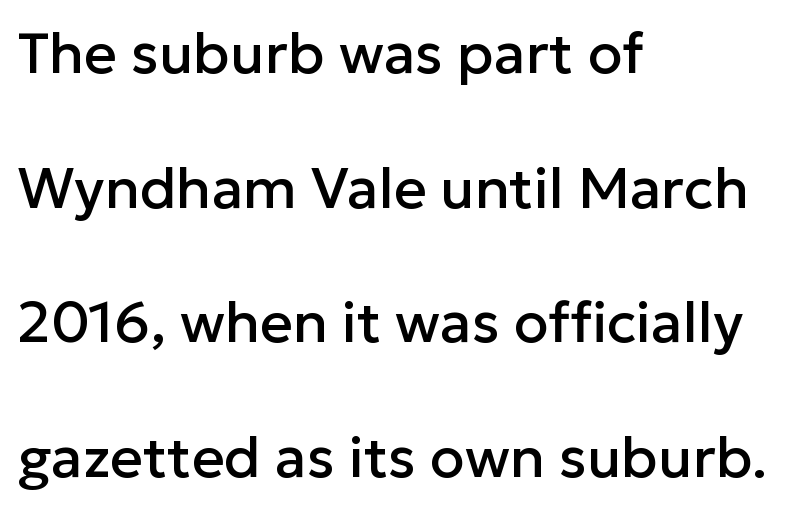
The image shows 57 px sans-serif type, upright; set left-aligned, loose line spacing (2.36x), normal letter spacing, not underlined; low stroke contrast and a medium x-height.
